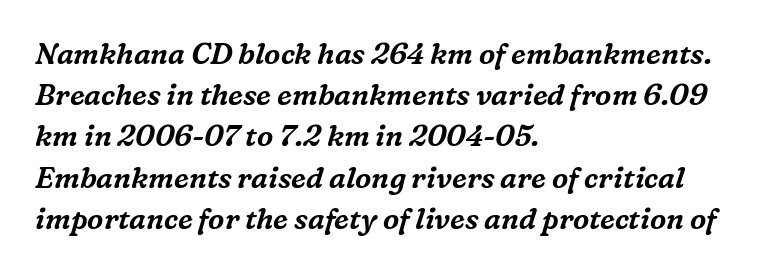
{"serif": "yes", "italic": "yes", "lean": "right", "slant_degrees": 16, "width": "normal", "stroke_contrast": "medium", "x_height": "medium", "monospaced": "no", "underline": "no", "align": "left", "line_spacing": "normal", "line_spacing_ratio": 1.42, "letter_spacing": "normal", "letter_spacing_em": 0.0, "glyph_px": 29}
